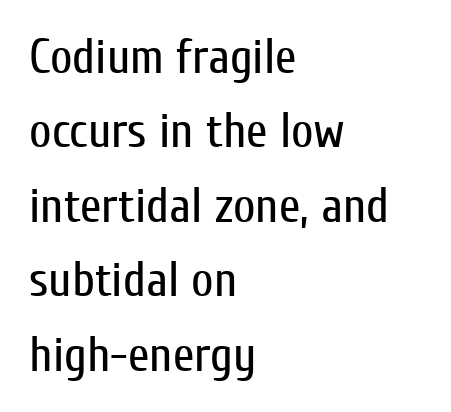
Q: Is the text bold? A: No.
Q: Is the text italic (slanted)? A: No, it is upright.
Q: Is the typeface a serif or a sans-serif typeface? A: Sans-serif.
Q: Is the text underlined? A: No.
Q: How is the paragraph aligned? A: Left-aligned.
Q: Is the spacing between letters normal or unusually wide? A: Normal.
Q: Is the spacing between lines tight, normal or loose? A: Normal.
Q: Width (condensed, normal, or wide)? A: Condensed.
Q: Stroke contrast? A: Low.
Q: x-height? A: Medium.
Q: Monospaced? A: No.
